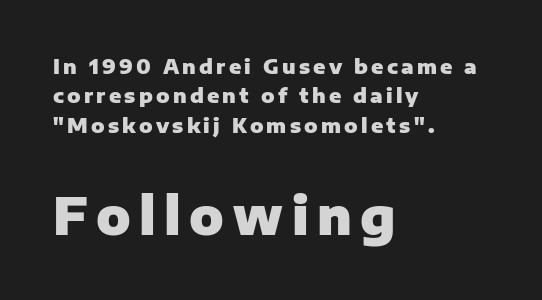
The image shows 51 px heavy sans-serif type, upright; set left-aligned, normal line spacing (1.47x), not underlined; the second (bottom) block is 2.55x larger; low stroke contrast and a medium x-height.
